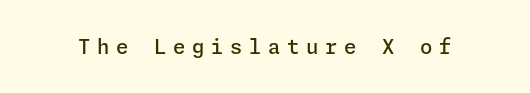
The image shows 20 px text type, upright; set unusually wide letter spacing (+0.33 em), not underlined.
